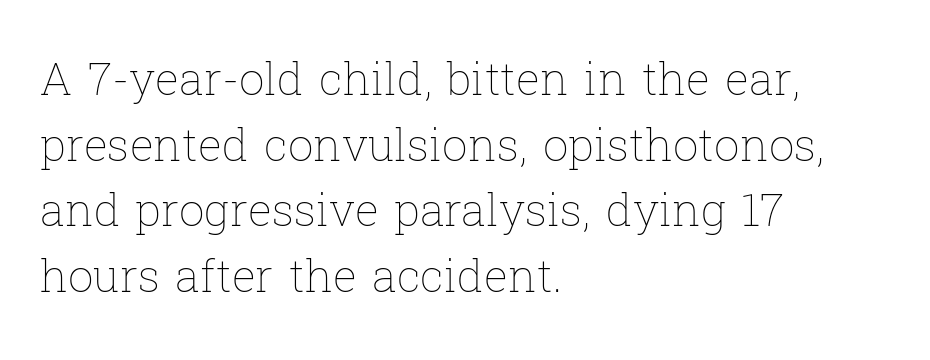
Q: Is the text bold? A: No.
Q: Is the text italic (slanted)? A: No, it is upright.
Q: Is the text underlined? A: No.
Q: How is the paragraph aligned? A: Left-aligned.
Q: Is the spacing between letters normal or unusually wide? A: Normal.
Q: Is the spacing between lines tight, normal or loose? A: Normal.
Q: Width (condensed, normal, or wide)? A: Normal.
Q: Stroke contrast? A: Low.
Q: x-height? A: Medium.
Q: Monospaced? A: No.
